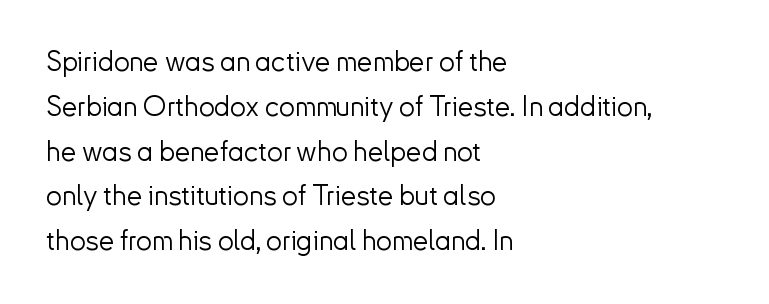
The foot of each line stays bare and open. Proportional: the letters do not fall into vertical columns. The designer went with a sans here, leaving each stem footless. Weight: regular or lighter. These lines were composed using upright roman letters. The rendering uses a moderate line-height, typical for paragraphs.
